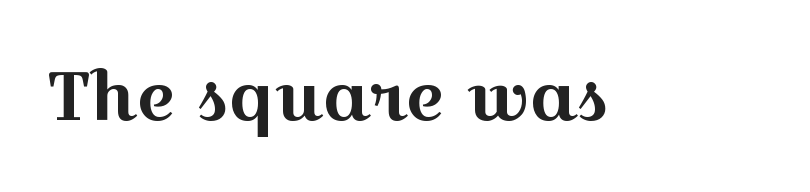
The image shows 67 px wide serif type, upright; set normal letter spacing, not underlined; a medium x-height.
